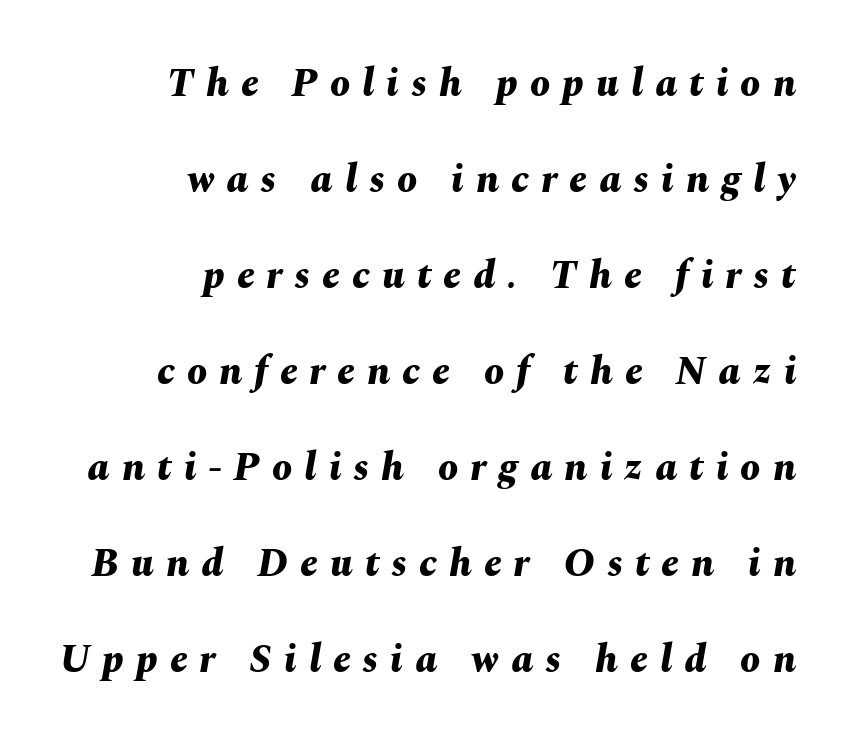
{"italic": "yes", "lean": "right", "slant_degrees": 10, "bold": "yes", "weight": "bold", "width": "normal", "stroke_contrast": "medium", "x_height": "medium", "monospaced": "no", "underline": "no", "align": "right", "line_spacing": "loose", "line_spacing_ratio": 2.4, "letter_spacing": "wide", "letter_spacing_em": 0.3, "glyph_px": 40}
